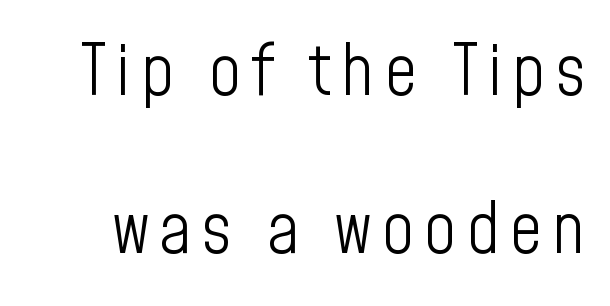
The leading is generous, giving the passage an open texture. A bare baseline throughout the passage. No italicization has been applied; the sample stays upright. Do the characters align in a grid? No, the font is proportional.
